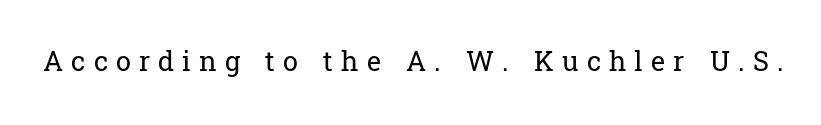
Compared with a typical body face, this is equally light or lighter still. Honestly, the letter spacing is so wide it's the main thing you notice. No italicization has been applied; the sample stays upright. Type without underlining.
